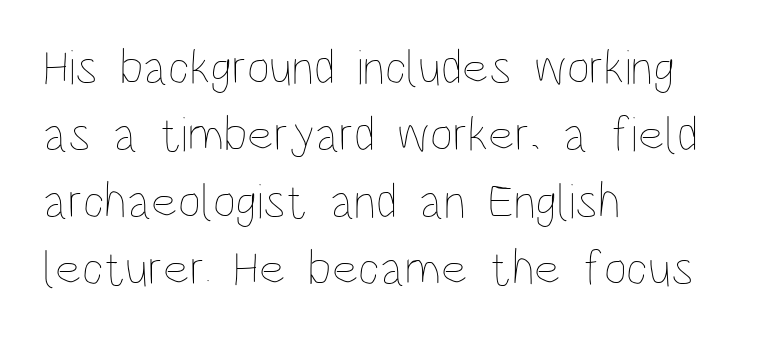
{"italic": "no", "bold": "no", "weight": "thin", "width": "condensed", "stroke_contrast": "low", "x_height": "large", "monospaced": "no", "underline": "no", "align": "left", "line_spacing": "normal", "line_spacing_ratio": 1.34, "letter_spacing": "normal", "letter_spacing_em": 0.0, "glyph_px": 50}
